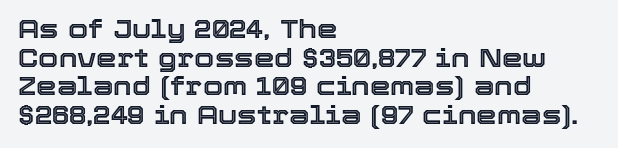
Compared with a centered layout, this one pins lines to the left instead. A bare baseline throughout the passage. Baseline-to-baseline distance is barely more than the letter height. Glyph-to-glyph distance matches everyday printed text. Quick note: not italic, upright.
